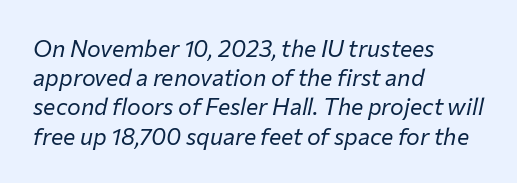
The image shows 23 px text type, italic (leaning right); set left-aligned, normal line spacing (1.27x), normal letter spacing, not underlined.
